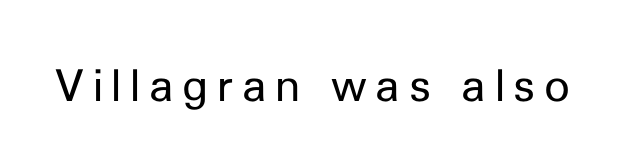
Quick note: underline off. A typesetter would label this face a sans. The letters advance in unequal steps, a hallmark of proportional type. The type is letterspaced generously, with wide tracking. Counters stay open thanks to moderate or lighter strokes. This is the regular roman posture of the typeface.
